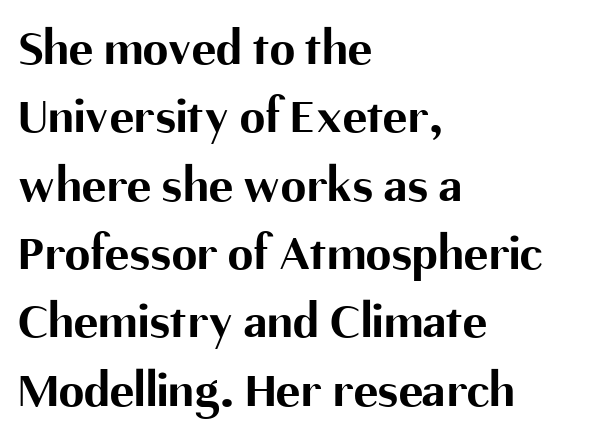
{"serif": "no", "italic": "no", "bold": "yes", "weight": "bold", "width": "normal", "stroke_contrast": "medium", "x_height": "medium", "monospaced": "no", "underline": "no", "align": "left", "line_spacing": "normal", "line_spacing_ratio": 1.34, "letter_spacing": "normal", "letter_spacing_em": 0.0, "glyph_px": 51}
